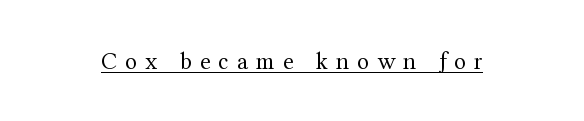
Q: Is the text bold? A: No.
Q: Is the text italic (slanted)? A: No, it is upright.
Q: Is the text underlined? A: Yes.
Q: Is the spacing between letters normal or unusually wide? A: Unusually wide.
